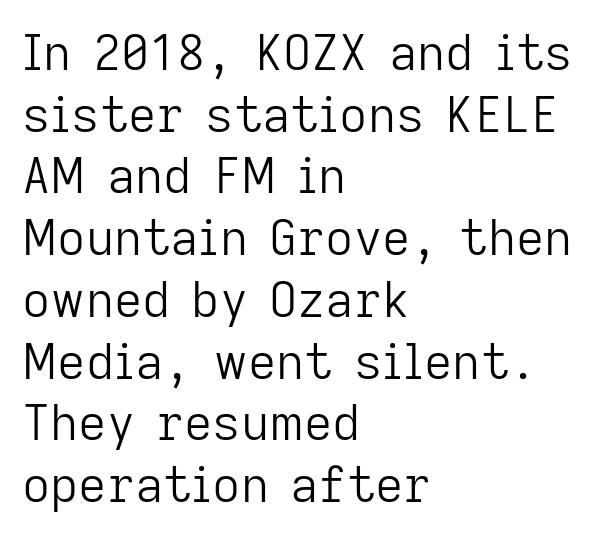
Vertical stems look standard width or narrower in stroke. Quick note: underline off. Leading matches the norm, producing a regular column. A classic flush-left, rag-right setting is used for this passage.
